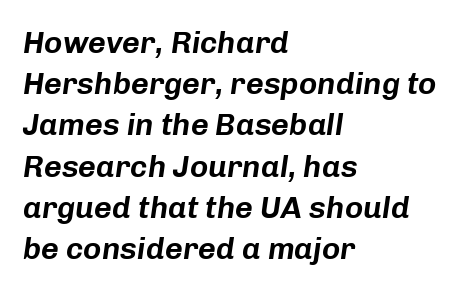
{"italic": "yes", "lean": "right", "slant_degrees": 8, "width": "normal", "stroke_contrast": "low", "x_height": "medium", "monospaced": "no", "underline": "no", "align": "left", "line_spacing": "normal", "line_spacing_ratio": 1.33, "letter_spacing": "normal", "letter_spacing_em": 0.0, "glyph_px": 31}
